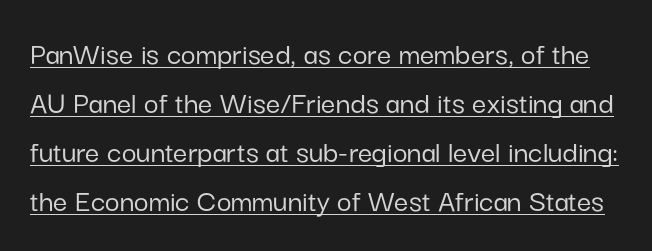
Posture: vertical. Unlike a traditional serif, this face leaves its strokes unadorned. Spacing between characters is what you'd get straight out of the box. Looks like someone drew a line under every word here.
